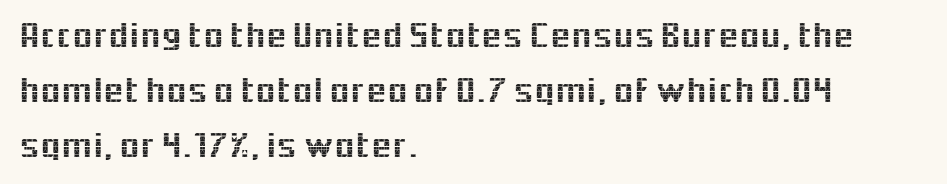
The image shows 37 px sans-serif type, upright; set left-aligned, normal line spacing (1.49x), normal letter spacing, not underlined; a medium x-height.
